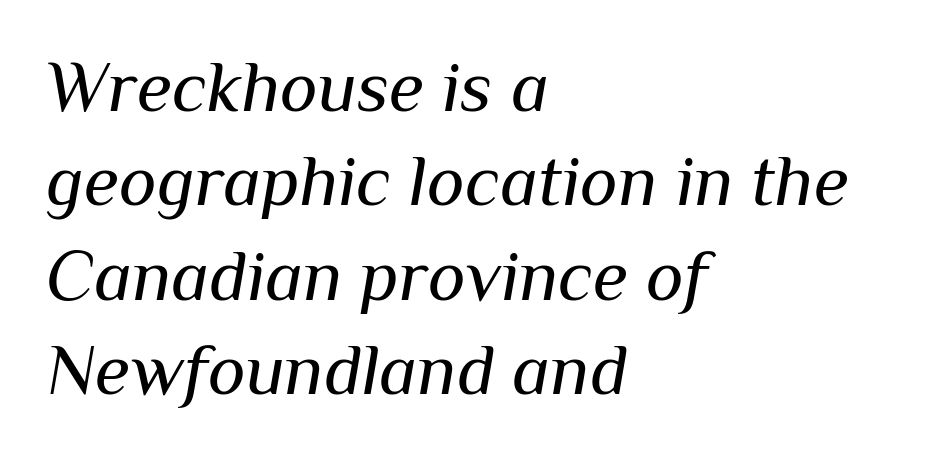
{"italic": "yes", "lean": "right", "slant_degrees": 10, "bold": "no", "weight": "regular", "width": "normal", "stroke_contrast": "medium", "x_height": "medium", "monospaced": "no", "underline": "no", "align": "left", "line_spacing": "normal", "line_spacing_ratio": 1.31, "letter_spacing": "normal", "letter_spacing_em": 0.0, "glyph_px": 72}
